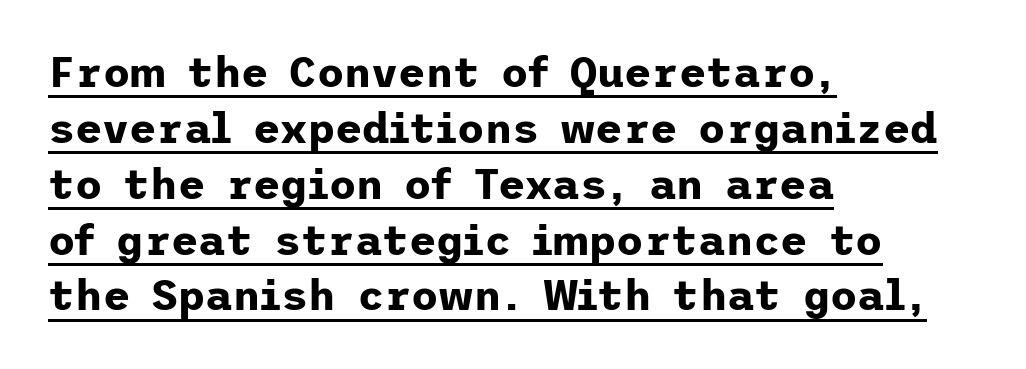
The image shows 42 px bold sans-serif type, upright; set left-aligned, normal line spacing (1.33x), normal letter spacing, underlined; low stroke contrast and a medium x-height.
